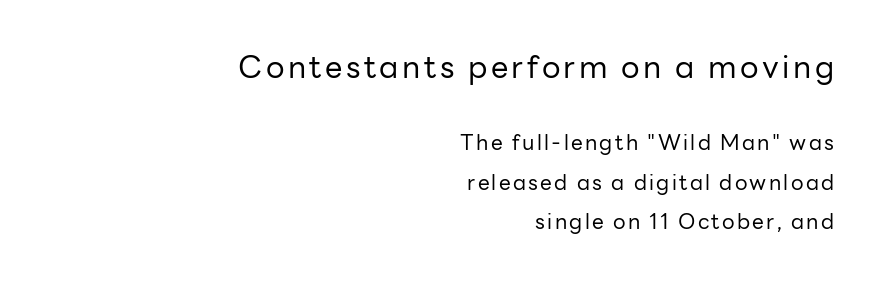
{"serif": "no", "italic": "no", "bold": "no", "weight": "regular", "width": "normal", "stroke_contrast": "low", "x_height": "medium", "monospaced": "no", "underline": "no", "align": "right", "line_spacing_ratio": 1.88, "larger_block": "first", "size_ratio": 1.48, "glyph_px": 31}
